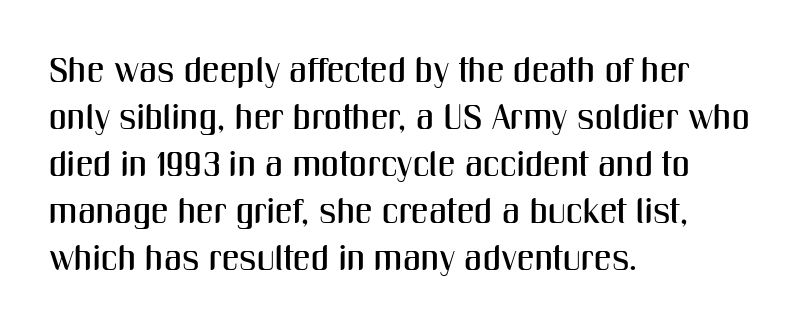
Here the designer chose a conventional face with non-uniform glyph widths. Every stem runs plumb, perpendicular to the baseline. You could call the tracking neutral — neither tight nor loose. Horizontal alignment here is leftward, the default for most running prose.
